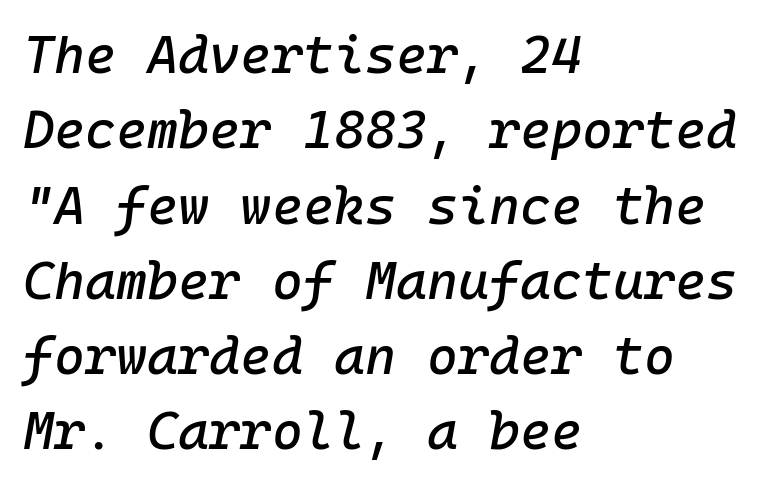
The image shows 53 px text type, italic (leaning right); set left-aligned, normal line spacing (1.42x), normal letter spacing, not underlined; low stroke contrast and a medium x-height.
